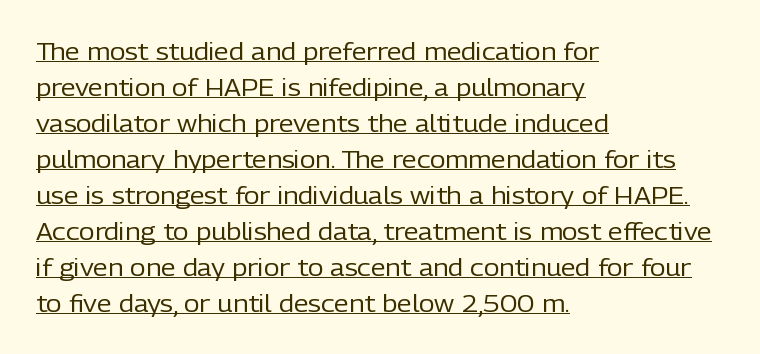
The image shows 24 px text type, upright; set left-aligned, normal line spacing (1.5x), normal letter spacing, underlined.
